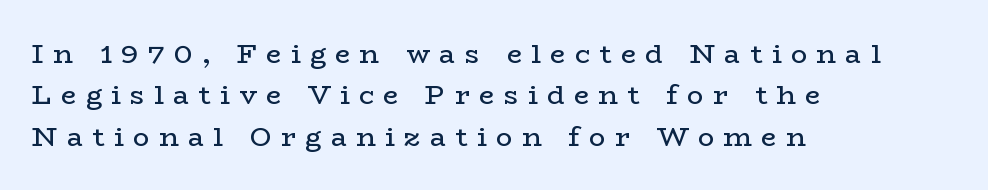
The image shows 27 px text type, upright; set left-aligned, normal line spacing (1.53x), unusually wide letter spacing (+0.35 em), not underlined.
